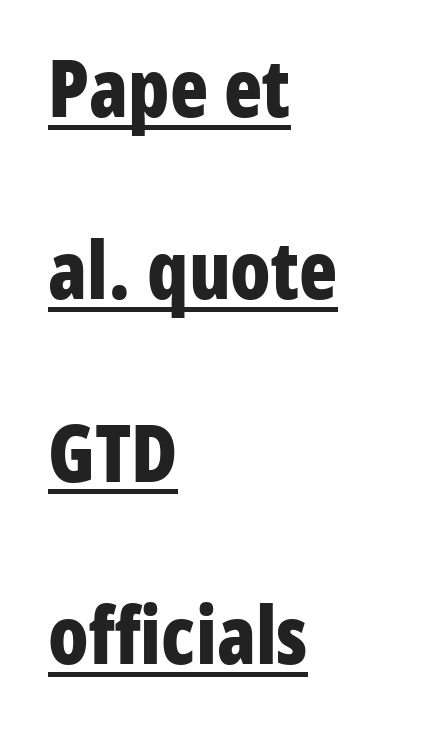
Decoration check: the copy is underlined. These lines are set flush left with a ragged right edge. Stroke terminals: plain, sans-serif. Loosely led — the rows are spread out. Upright lettering throughout.
